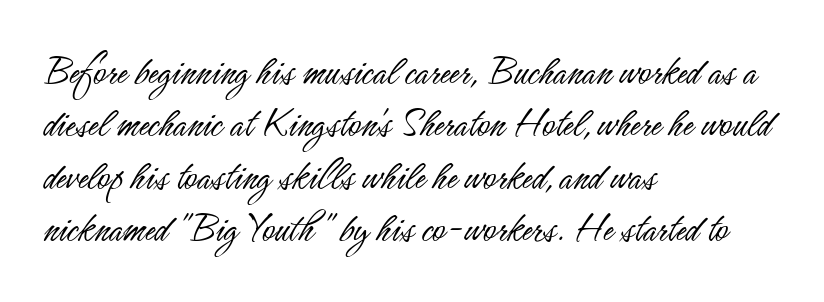
The type family on display is of the sans-serif kind. Each word holds together tightly as a unit, with standard inter-letter gaps. Note the varied advance widths — an 'i' is clearly narrower than an 'm'. Summary of weight: not heavy and not bold.
